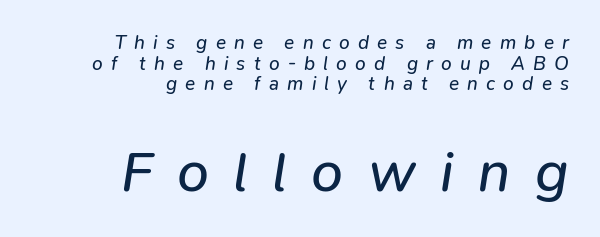
These lines are rendered in a variable-pitch font. The ragged edge is on the left, which tells us the setting is flush right. Is the stroke heavy? The answer is a plain regular-or-lighter. Just letters on the line, the space beneath them empty. Someone cranked the tracking dial way up on this one. Looking at the ascenders, they clearly lean.
